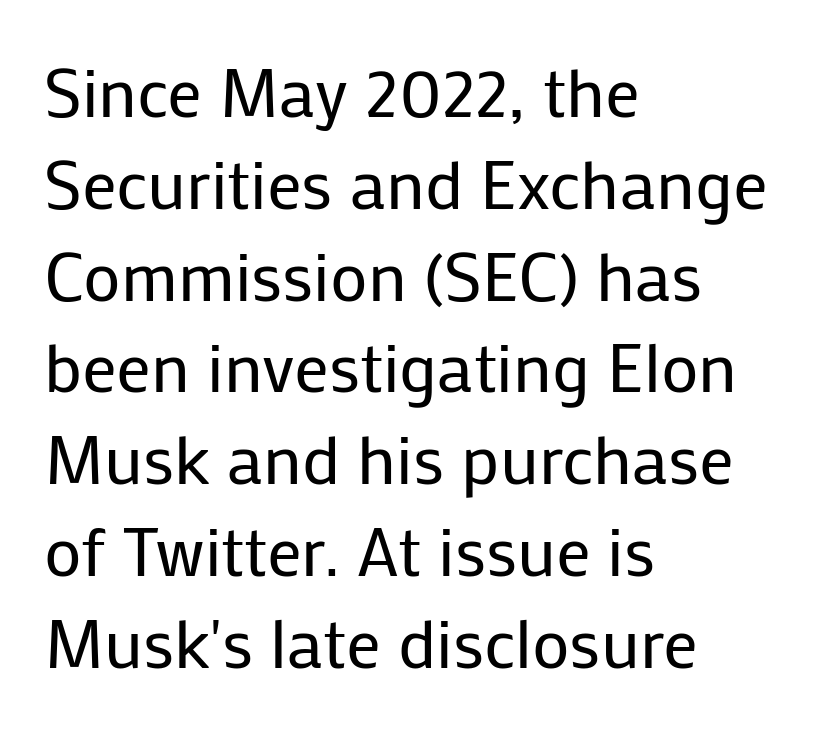
Spacing verdict: proportional, widths tailored to each character. Style check: upright. Evenly set lines give the paragraph a standard silhouette. Nobody drew a line under any word here. The characters display no serif detailing; their extremities are plain. Tracking value appears to be zero — textbook default spacing.
